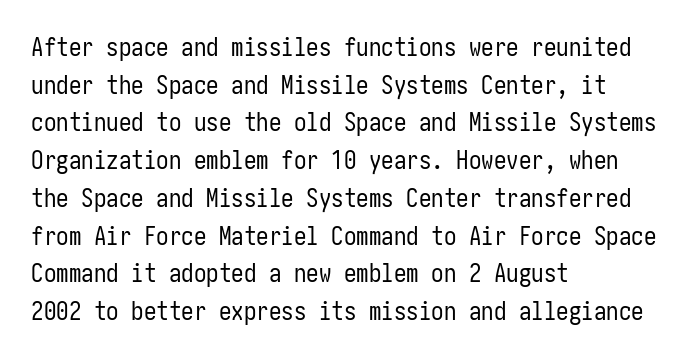
The image shows 25 px text type, upright; set left-aligned, normal line spacing (1.51x), normal letter spacing, not underlined.
